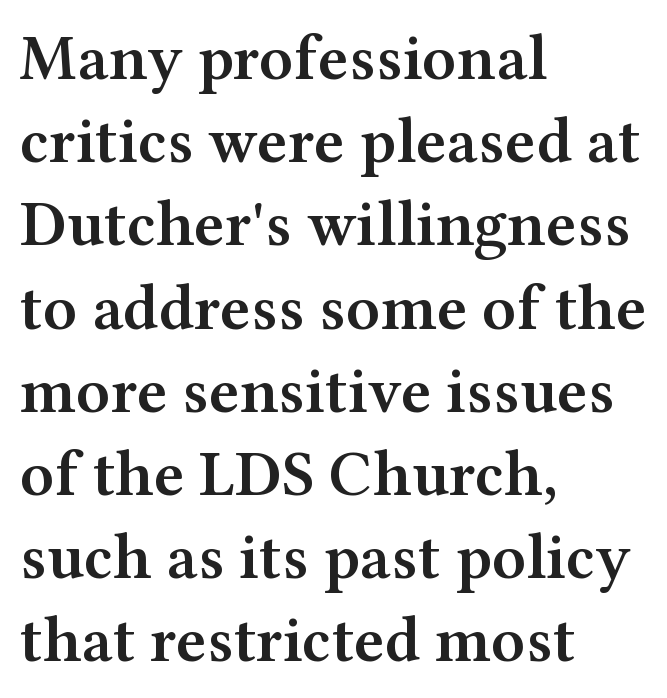
Q: Is the text bold? A: Semi-bold.
Q: Is the text italic (slanted)? A: No, it is upright.
Q: Is the typeface a serif or a sans-serif typeface? A: Serif.
Q: Is the text underlined? A: No.
Q: How is the paragraph aligned? A: Left-aligned.
Q: Is the spacing between letters normal or unusually wide? A: Normal.
Q: Is the spacing between lines tight, normal or loose? A: Normal.
Q: Width (condensed, normal, or wide)? A: Wide.
Q: Stroke contrast? A: Medium.
Q: x-height? A: Medium.
Q: Monospaced? A: No.
